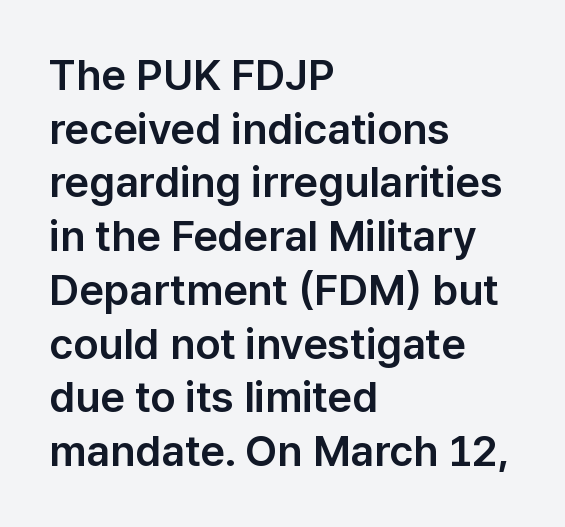
This block has exactly the height ordinary leading produces. Regarding serifs, this sample does without them. This is roman type, the default non-slanted kind. Only glyphs here, with clear space below each row.
